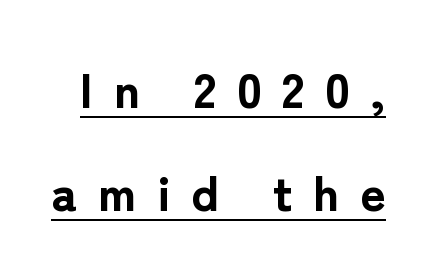
Underline: present. Unlike a traditional serif, this face leaves its strokes unadorned. How heavy is the stroke? Heavy — this is a bold. Tracking value appears strongly positive — letters spread wide.
